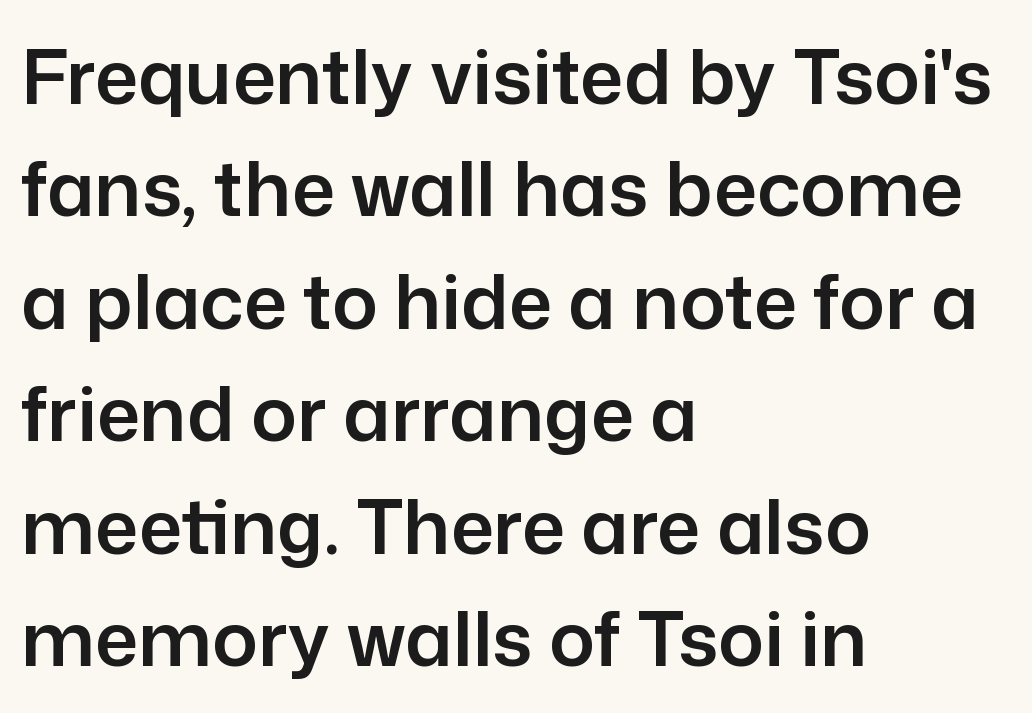
{"serif": "no", "italic": "no", "width": "normal", "stroke_contrast": "low", "x_height": "medium", "monospaced": "no", "underline": "no", "align": "left", "line_spacing": "normal", "line_spacing_ratio": 1.48, "letter_spacing": "normal", "letter_spacing_em": 0.0, "glyph_px": 76}
